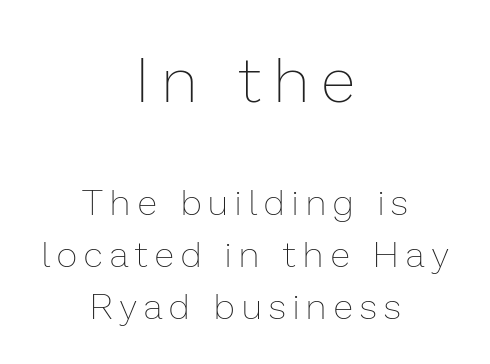
Q: Is the text bold? A: No.
Q: Is the text italic (slanted)? A: No, it is upright.
Q: Is the text underlined? A: No.
Q: How is the paragraph aligned? A: Centered.
Q: Is the spacing between letters normal or unusually wide? A: Unusually wide.
Q: Is the spacing between lines tight, normal or loose? A: Normal.
Q: Which block of text is set in a larger size, the first (top) or the second (bottom)? A: The first (top) one.
Q: Width (condensed, normal, or wide)? A: Normal.
Q: Stroke contrast? A: Low.
Q: x-height? A: Medium.
Q: Monospaced? A: No.
